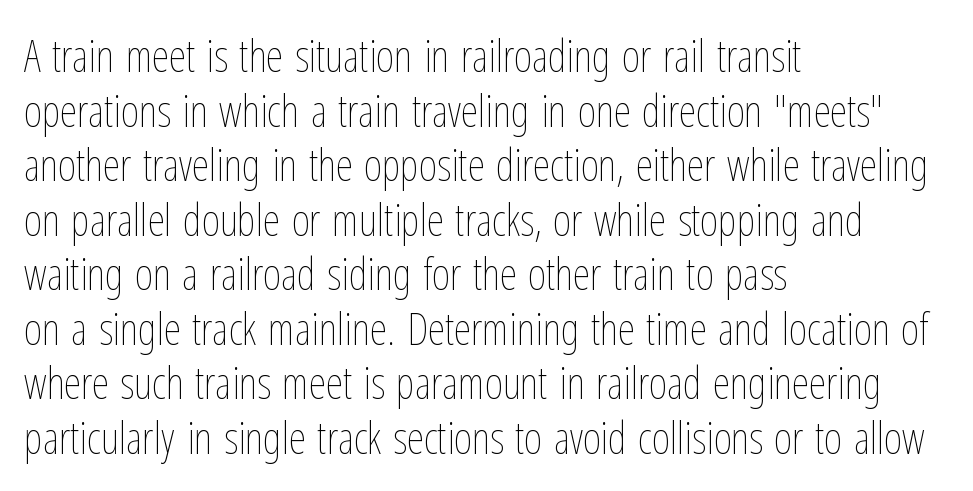
Q: Is the text bold? A: No.
Q: Is the text italic (slanted)? A: No, it is upright.
Q: Is the text underlined? A: No.
Q: How is the paragraph aligned? A: Left-aligned.
Q: Is the spacing between letters normal or unusually wide? A: Normal.
Q: Width (condensed, normal, or wide)? A: Condensed.
Q: Stroke contrast? A: Low.
Q: x-height? A: Medium.
Q: Monospaced? A: No.
